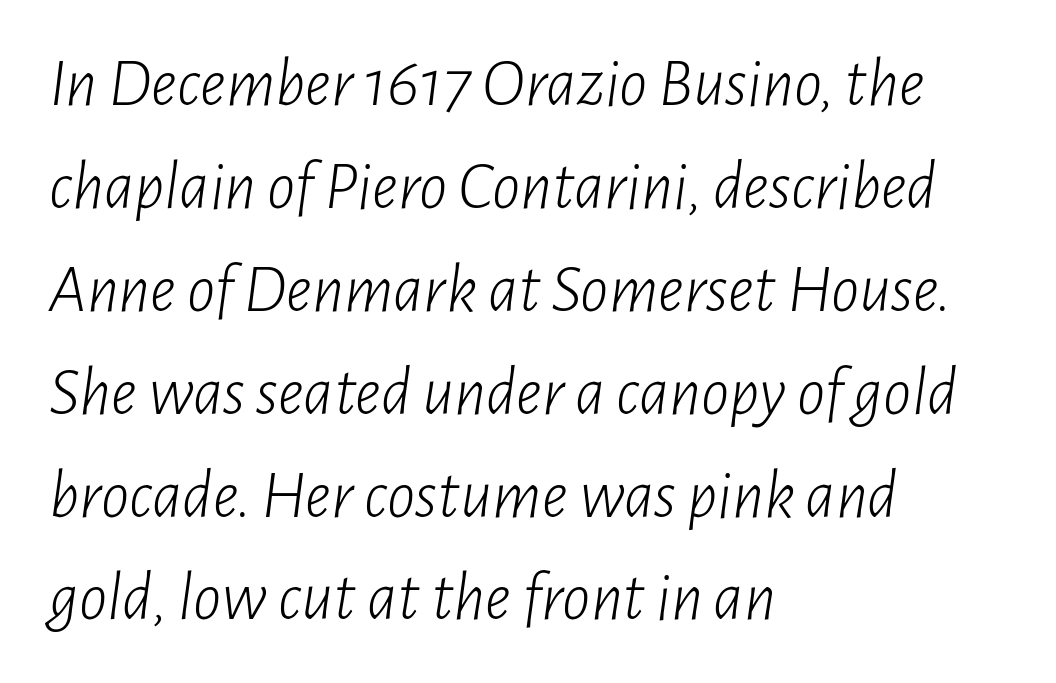
{"italic": "yes", "lean": "right", "slant_degrees": 7, "bold": "no", "weight": "light", "width": "condensed", "stroke_contrast": "low", "x_height": "medium", "monospaced": "no", "underline": "no", "align": "left", "line_spacing": "normal", "line_spacing_ratio": 1.47, "letter_spacing": "normal", "letter_spacing_em": 0.0, "glyph_px": 70}
